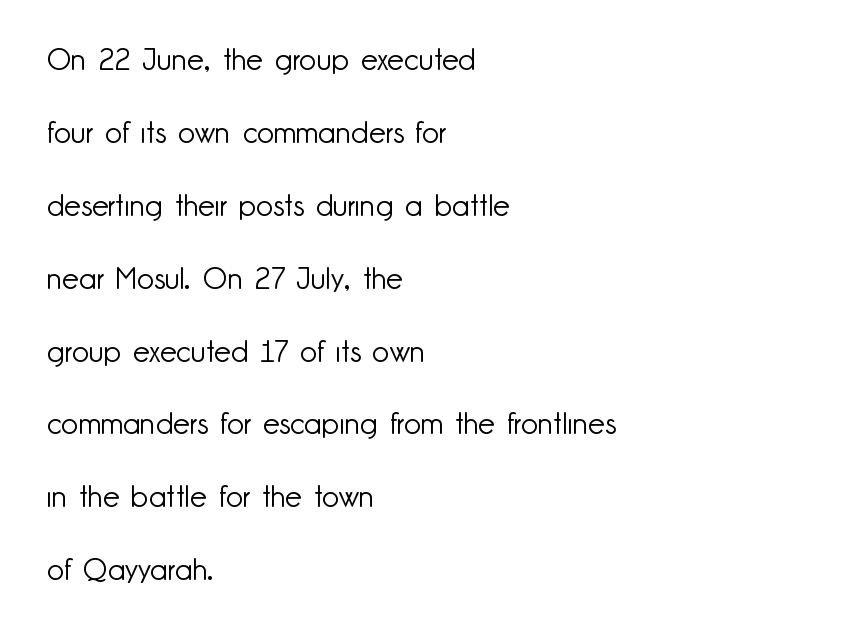
Q: Is the text bold? A: No.
Q: Is the text italic (slanted)? A: No, it is upright.
Q: Is the typeface a serif or a sans-serif typeface? A: Sans-serif.
Q: Is the text underlined? A: No.
Q: How is the paragraph aligned? A: Left-aligned.
Q: Is the spacing between letters normal or unusually wide? A: Normal.
Q: Is the spacing between lines tight, normal or loose? A: Loose.
Q: Width (condensed, normal, or wide)? A: Normal.
Q: Stroke contrast? A: Low.
Q: x-height? A: Small.
Q: Monospaced? A: No.
